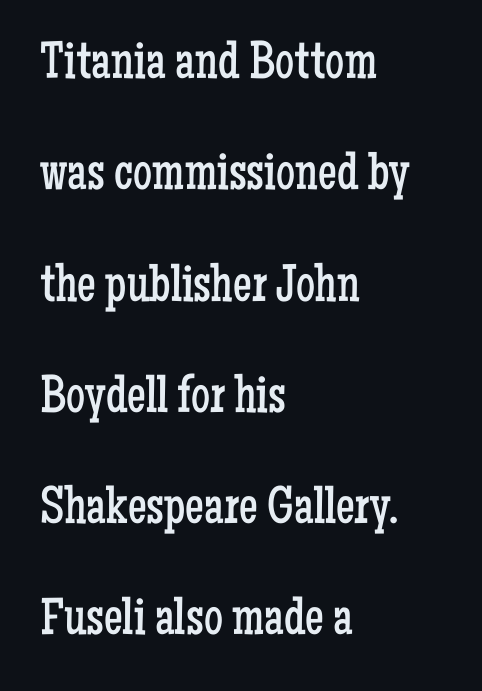
Q: Is the text bold? A: No.
Q: Is the text italic (slanted)? A: No, it is upright.
Q: Is the typeface a serif or a sans-serif typeface? A: Serif.
Q: Is the text underlined? A: No.
Q: How is the paragraph aligned? A: Left-aligned.
Q: Is the spacing between letters normal or unusually wide? A: Normal.
Q: Is the spacing between lines tight, normal or loose? A: Loose.
Q: Width (condensed, normal, or wide)? A: Condensed.
Q: Stroke contrast? A: Low.
Q: x-height? A: Medium.
Q: Monospaced? A: No.
